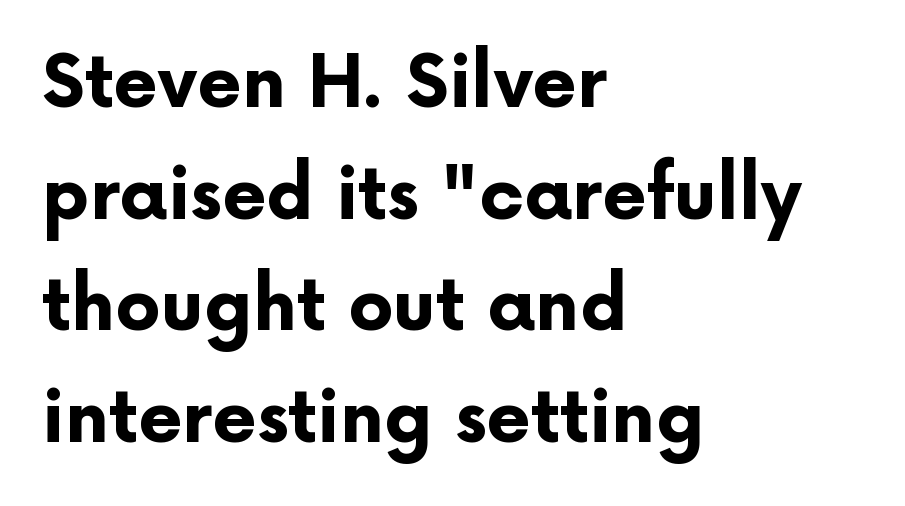
Visually the block forms a straight wall on the left and a jagged coastline on the right. Each row of text sits above clean, open space. Looks like regular typesetting: each glyph gets only the width it needs. The font is running at its bold setting. Short note: letters normally spaced. Is this a sans? Yes — the strokes have no serifs.
